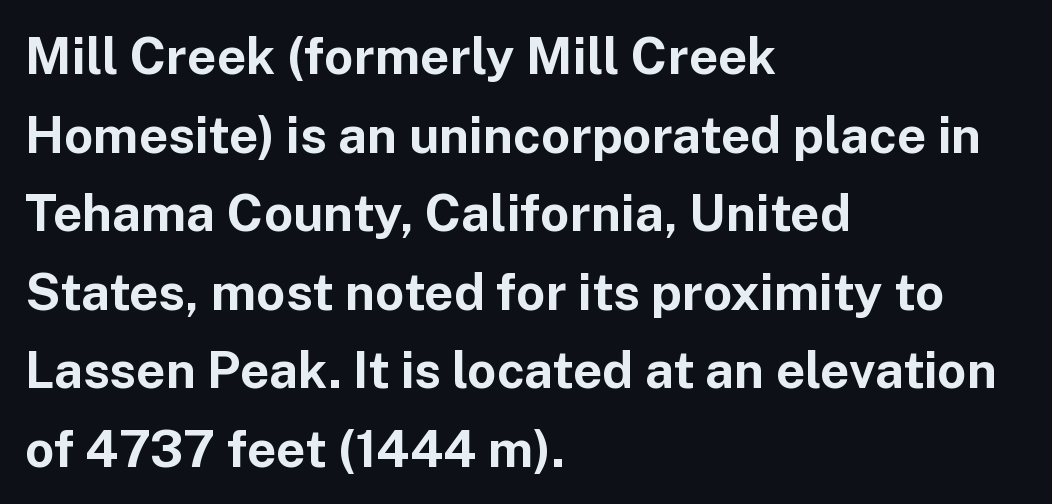
The image shows 51 px bold sans-serif type, upright; set left-aligned, normal line spacing (1.54x), normal letter spacing, not underlined; low stroke contrast and a medium x-height.
